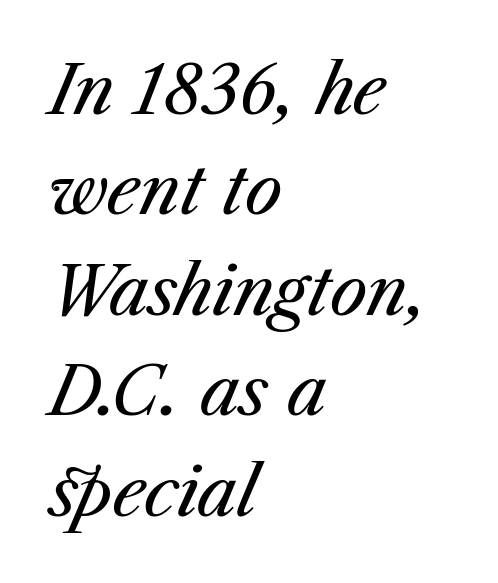
{"italic": "yes", "lean": "right", "slant_degrees": 23, "bold": "no", "weight": "regular", "width": "normal", "stroke_contrast": "medium", "x_height": "medium", "monospaced": "no", "underline": "no", "align": "left", "line_spacing": "normal", "line_spacing_ratio": 1.5, "letter_spacing": "normal", "letter_spacing_em": 0.0, "glyph_px": 67}
